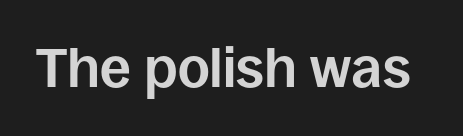
The image shows 55 px bold sans-serif type, upright; set normal letter spacing, not underlined; low stroke contrast and a large x-height.
